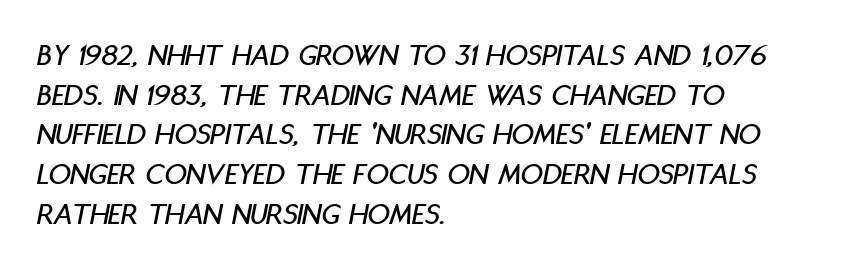
{"italic": "yes", "lean": "right", "slant_degrees": 11, "width": "condensed", "stroke_contrast": "low", "x_height": "large", "monospaced": "no", "underline": "no", "align": "left", "line_spacing": "normal", "line_spacing_ratio": 1.28, "letter_spacing": "normal", "letter_spacing_em": 0.0, "glyph_px": 31}
